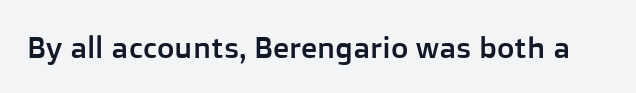
{"serif": "no", "italic": "no", "width": "normal", "stroke_contrast": "low", "x_height": "medium", "monospaced": "no", "underline": "no", "letter_spacing": "normal", "letter_spacing_em": 0.0, "glyph_px": 30}
